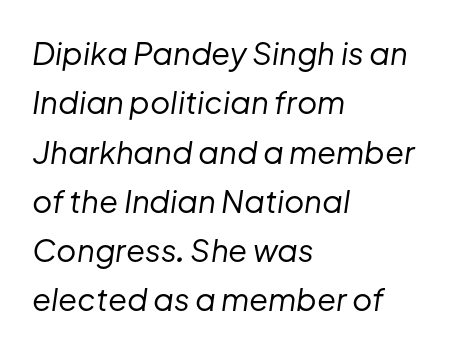
{"italic": "yes", "lean": "right", "slant_degrees": 8, "bold": "no", "weight": "regular", "width": "normal", "stroke_contrast": "low", "x_height": "medium", "monospaced": "no", "underline": "no", "align": "left", "line_spacing": "normal", "line_spacing_ratio": 1.59, "letter_spacing": "normal", "letter_spacing_em": 0.0, "glyph_px": 31}
